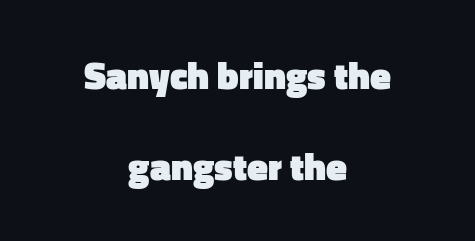
The image shows 38 px heavy sans-serif type, upright; set centered, loose line spacing (2.39x), normal letter spacing, not underlined; low stroke contrast and a medium x-height.
